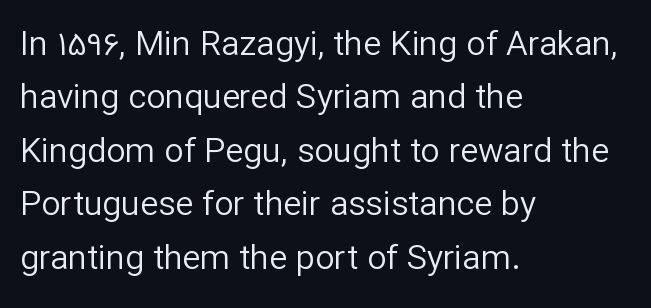
The font's upright variant was chosen for this text. Heft: none added — not bold. The characters display no serif detailing; their extremities are plain. Clear beneath every line of the passage. Here the designer chose a conventional face with non-uniform glyph widths.
